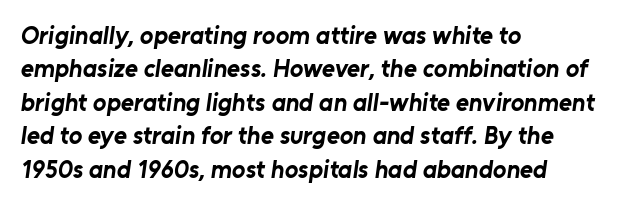
{"bold": "yes", "underline": "no", "align": "left", "line_spacing": "normal", "line_spacing_ratio": 1.34, "letter_spacing": "normal", "letter_spacing_em": 0.0, "glyph_px": 25}
